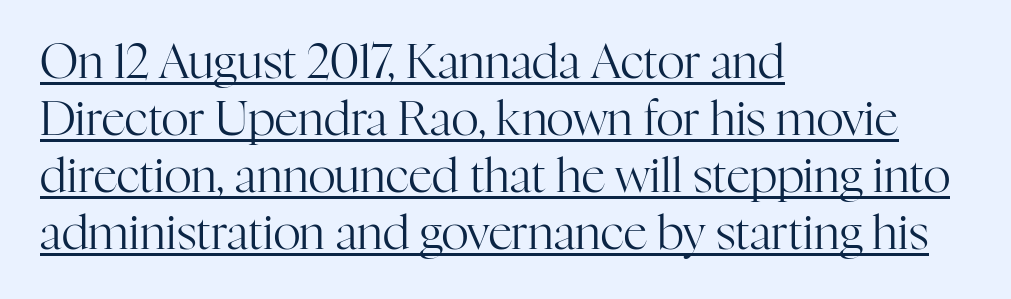
{"serif": "yes", "italic": "no", "bold": "no", "weight": "regular", "width": "normal", "stroke_contrast": "high", "x_height": "medium", "monospaced": "no", "underline": "yes", "align": "left", "line_spacing_ratio": 1.21, "letter_spacing": "normal", "letter_spacing_em": 0.0, "glyph_px": 47}
